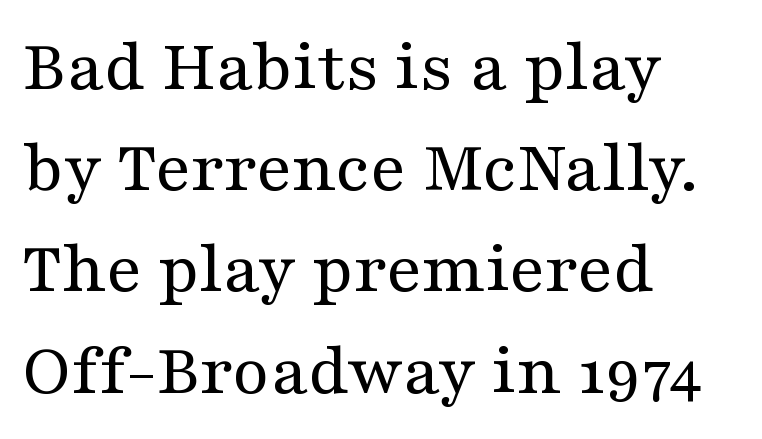
{"serif": "yes", "italic": "no", "bold": "no", "weight": "regular", "width": "wide", "stroke_contrast": "medium", "x_height": "medium", "monospaced": "no", "underline": "no", "align": "left", "line_spacing": "normal", "line_spacing_ratio": 1.35, "letter_spacing": "normal", "letter_spacing_em": 0.0, "glyph_px": 75}
